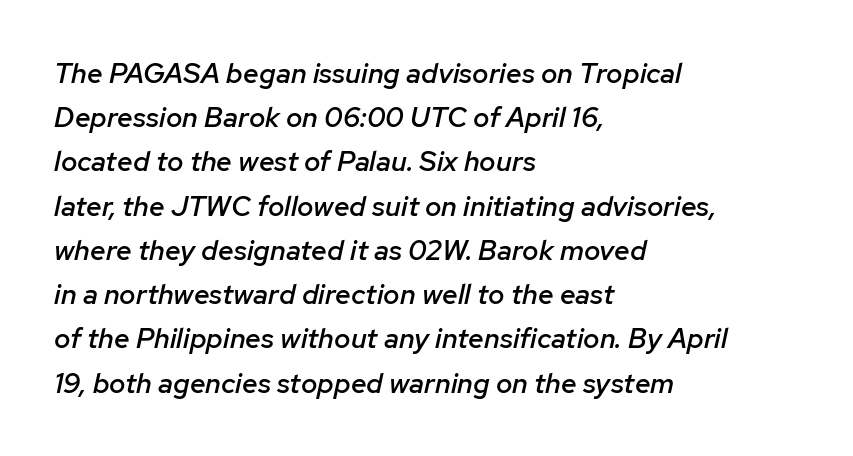
The image shows 28 px semibold type, italic (leaning right); set left-aligned, normal line spacing (1.58x), normal letter spacing, not underlined; low stroke contrast and a medium x-height.
